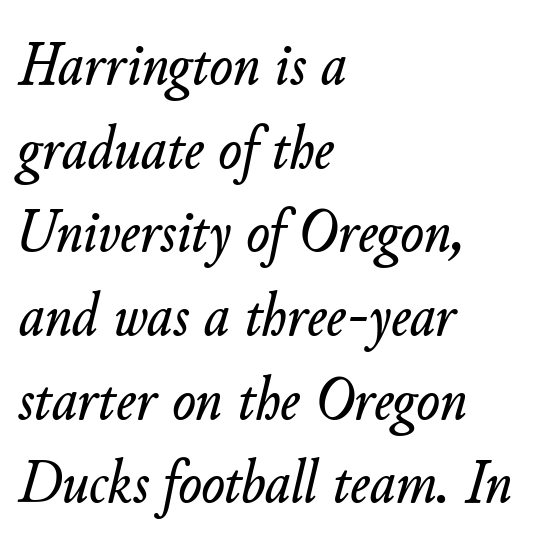
{"italic": "yes", "lean": "right", "slant_degrees": 11, "width": "normal", "stroke_contrast": "low", "x_height": "small", "monospaced": "no", "underline": "no", "align": "left", "line_spacing": "normal", "line_spacing_ratio": 1.35, "letter_spacing": "normal", "letter_spacing_em": 0.0, "glyph_px": 62}
